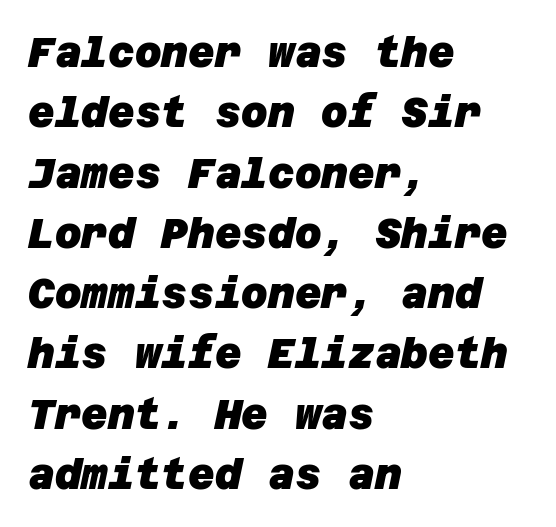
{"serif": "no", "bold": "yes", "weight": "heavy", "width": "normal", "stroke_contrast": "low", "x_height": "large", "underline": "no", "align": "left", "line_spacing": "normal", "line_spacing_ratio": 1.47, "letter_spacing": "normal", "letter_spacing_em": 0.0, "glyph_px": 41}
